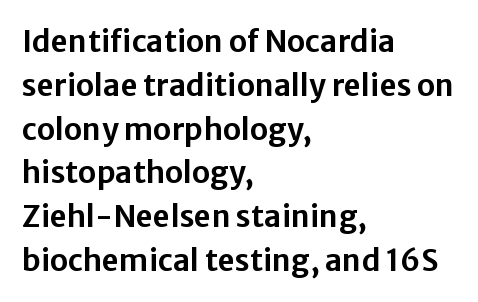
{"serif": "no", "italic": "no", "width": "normal", "stroke_contrast": "low", "x_height": "medium", "monospaced": "no", "underline": "no", "align": "left", "line_spacing": "normal", "line_spacing_ratio": 1.46, "letter_spacing": "normal", "letter_spacing_em": 0.0, "glyph_px": 30}
